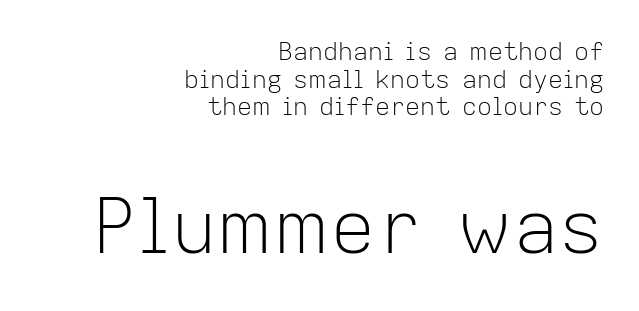
The image shows 76 px light sans-serif type, upright; set right-aligned, tight line spacing (1.11x), normal letter spacing, not underlined; the second (bottom) block is 3.04x larger; low stroke contrast and a medium x-height.
